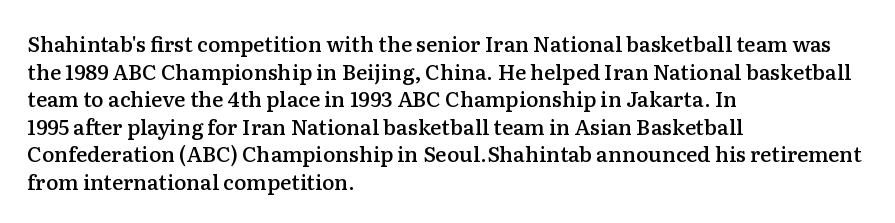
Q: Is the text bold? A: Semi-bold.
Q: Is the text italic (slanted)? A: No, it is upright.
Q: Is the text underlined? A: No.
Q: How is the paragraph aligned? A: Left-aligned.
Q: Is the spacing between letters normal or unusually wide? A: Normal.
Q: Is the spacing between lines tight, normal or loose? A: Normal.
